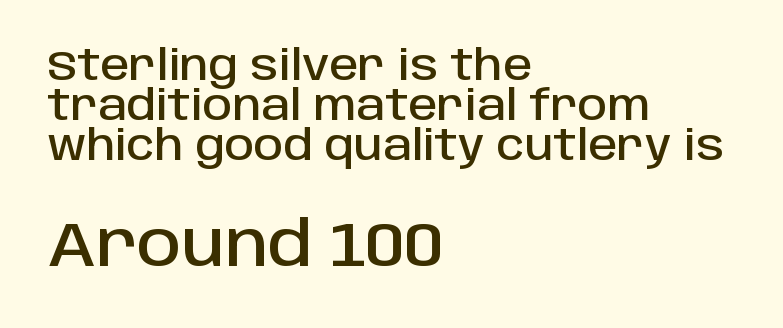
Q: Is the text italic (slanted)? A: No, it is upright.
Q: Is the typeface a serif or a sans-serif typeface? A: Sans-serif.
Q: Is the text underlined? A: No.
Q: How is the paragraph aligned? A: Left-aligned.
Q: Is the spacing between letters normal or unusually wide? A: Normal.
Q: Is the spacing between lines tight, normal or loose? A: Tight.
Q: Which block of text is set in a larger size, the first (top) or the second (bottom)? A: The second (bottom) one.
Q: Width (condensed, normal, or wide)? A: Normal.
Q: Stroke contrast? A: Low.
Q: x-height? A: Large.
Q: Monospaced? A: No.
